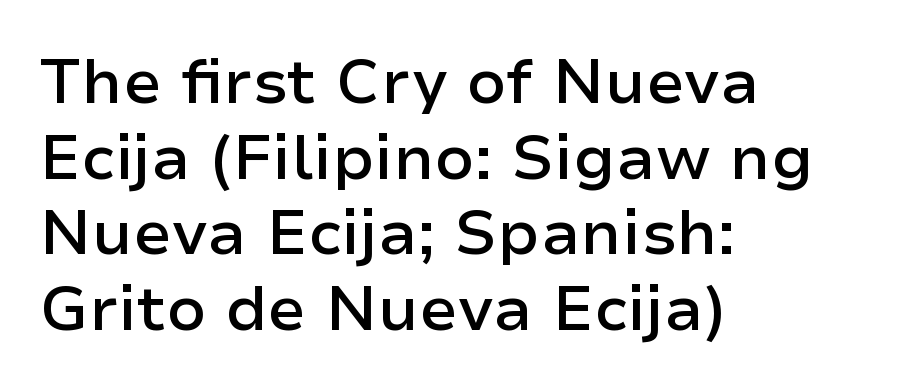
{"serif": "no", "italic": "no", "bold": "semi", "weight": "semibold", "width": "normal", "stroke_contrast": "low", "x_height": "medium", "monospaced": "no", "underline": "no", "align": "left", "line_spacing_ratio": 1.2, "letter_spacing": "normal", "letter_spacing_em": 0.0, "glyph_px": 63}
